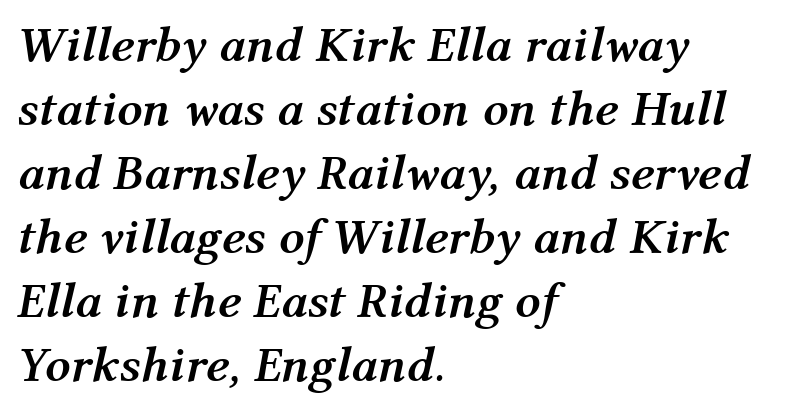
The image shows 50 px semibold type, italic (leaning right); set left-aligned, normal line spacing (1.28x), normal letter spacing, not underlined; medium stroke contrast and a medium x-height.
